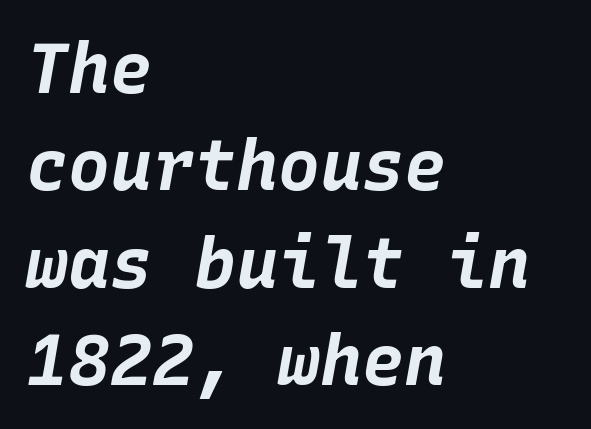
Q: Is the text bold? A: Yes.
Q: Is the text italic (slanted)? A: Yes, it leans right by about 10 degrees.
Q: Is the text underlined? A: No.
Q: How is the paragraph aligned? A: Left-aligned.
Q: Is the spacing between letters normal or unusually wide? A: Normal.
Q: Is the spacing between lines tight, normal or loose? A: Normal.
Q: Width (condensed, normal, or wide)? A: Normal.
Q: Stroke contrast? A: Low.
Q: x-height? A: Large.
Q: Monospaced? A: Yes.
